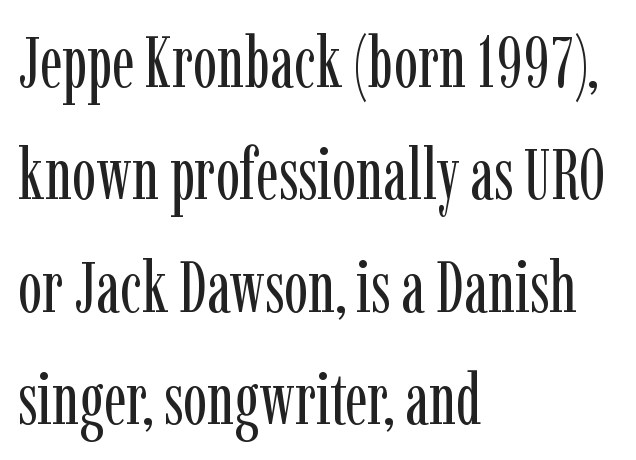
The image shows 72 px regular-weight, condensed serif type, upright; set left-aligned, normal line spacing (1.56x), normal letter spacing, not underlined; low stroke contrast and a medium x-height.
